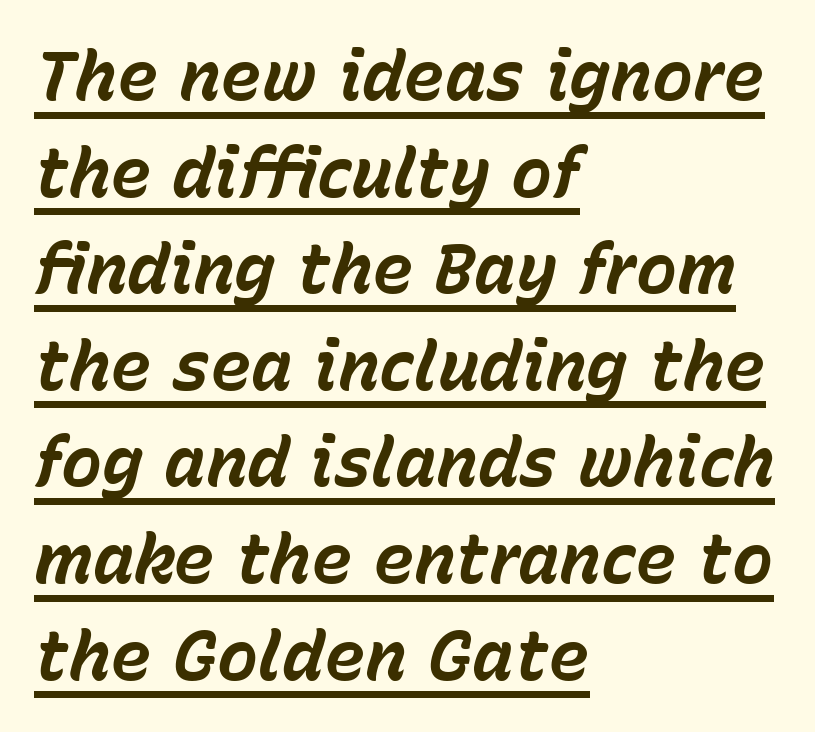
The image shows 69 px bold type, italic (leaning right); set left-aligned, normal line spacing (1.4x), normal letter spacing, underlined; low stroke contrast and a medium x-height.
